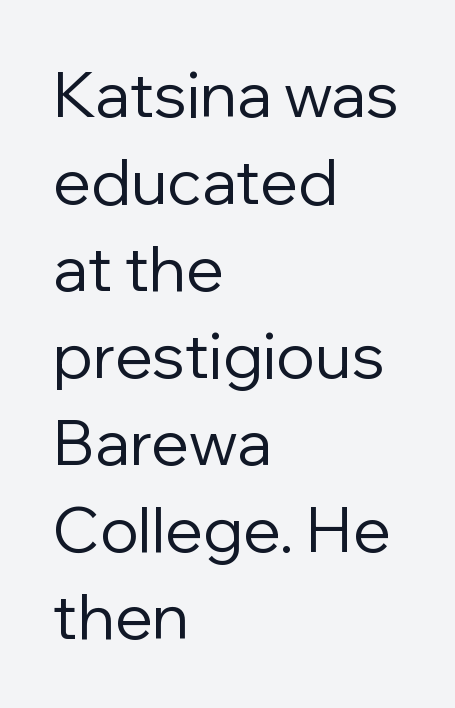
{"serif": "no", "italic": "no", "bold": "no", "weight": "regular", "width": "normal", "stroke_contrast": "low", "x_height": "medium", "monospaced": "no", "underline": "no", "align": "left", "line_spacing": "normal", "line_spacing_ratio": 1.38, "letter_spacing": "normal", "letter_spacing_em": 0.0, "glyph_px": 63}
